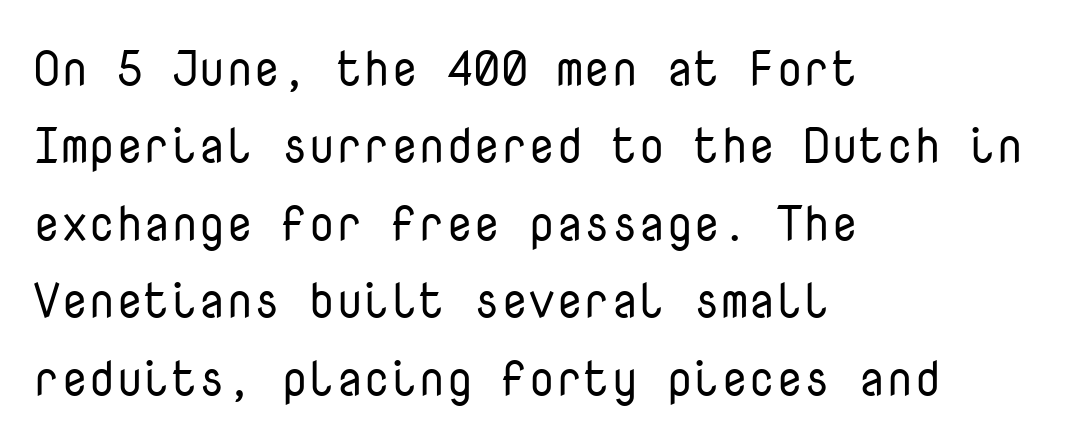
The image shows 49 px regular-weight sans-serif type, upright, monospaced; set left-aligned, normal line spacing (1.58x), normal letter spacing, not underlined; low stroke contrast and a medium x-height.
